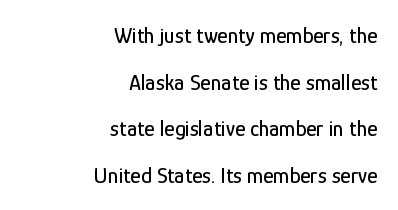
{"italic": "no", "underline": "no", "align": "right", "line_spacing": "loose", "line_spacing_ratio": 2.12, "letter_spacing": "normal", "letter_spacing_em": 0.0, "glyph_px": 22}
